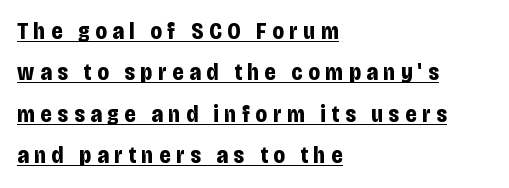
{"italic": "no", "bold": "yes", "underline": "yes", "align": "left", "line_spacing_ratio": 1.8, "letter_spacing": "wide", "letter_spacing_em": 0.25, "glyph_px": 23}
